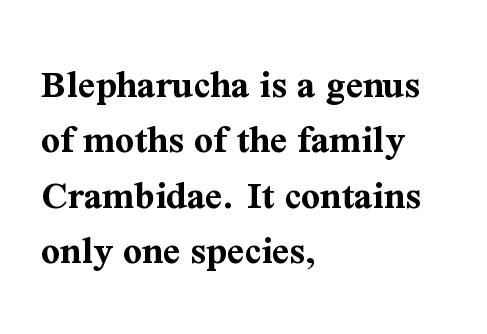
Q: Is the text bold? A: Yes.
Q: Is the text italic (slanted)? A: No, it is upright.
Q: Is the typeface a serif or a sans-serif typeface? A: Serif.
Q: Is the text underlined? A: No.
Q: How is the paragraph aligned? A: Left-aligned.
Q: Is the spacing between letters normal or unusually wide? A: Normal.
Q: Is the spacing between lines tight, normal or loose? A: Normal.
Q: Width (condensed, normal, or wide)? A: Normal.
Q: Stroke contrast? A: Medium.
Q: x-height? A: Medium.
Q: Monospaced? A: No.
